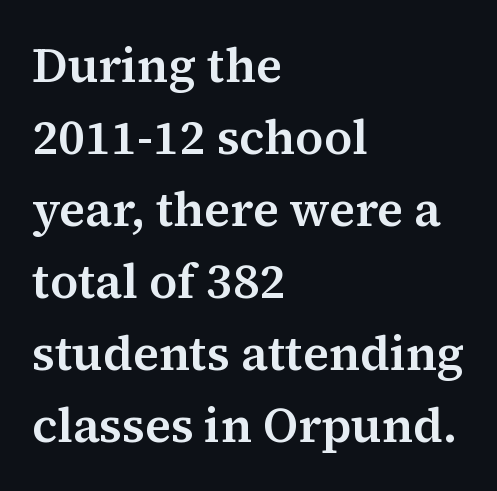
The vertical gap from one line to the next is medium. Varying glyph widths throughout — classic text-font behaviour. Note: serifs present on the glyphs. The strip under each line holds only bare page.
